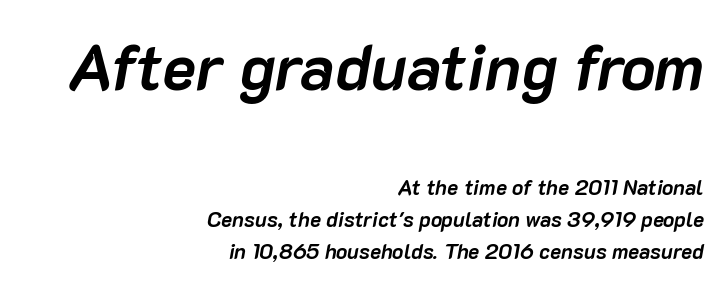
The image shows 64 px semibold type, italic (leaning right); set right-aligned, normal line spacing (1.54x), normal letter spacing, not underlined; the first (top) block is 3.05x larger; low stroke contrast and a medium x-height.
